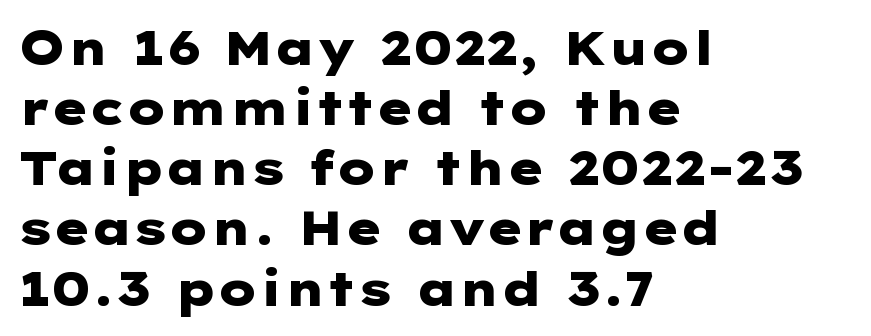
Weight check: bold — yes, fully. Ascenders rise straight up at ninety degrees. This block has exactly the height ordinary leading produces. What stands out about the letter spacing? Nothing — it is the standard amount. This is sans-serif lettering, the kind often seen on screens and signage.
